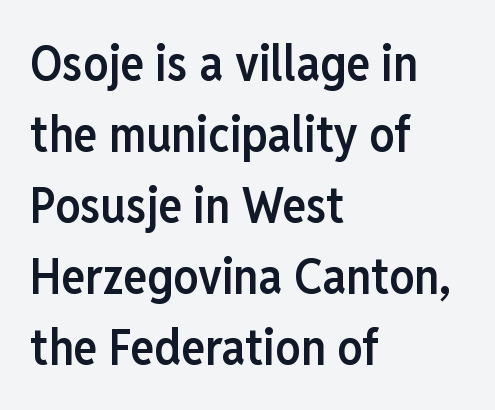
{"serif": "no", "italic": "no", "bold": "semi", "weight": "semibold", "width": "condensed", "stroke_contrast": "low", "x_height": "medium", "monospaced": "no", "underline": "no", "align": "left", "line_spacing": "normal", "line_spacing_ratio": 1.42, "letter_spacing": "normal", "letter_spacing_em": 0.0, "glyph_px": 50}
